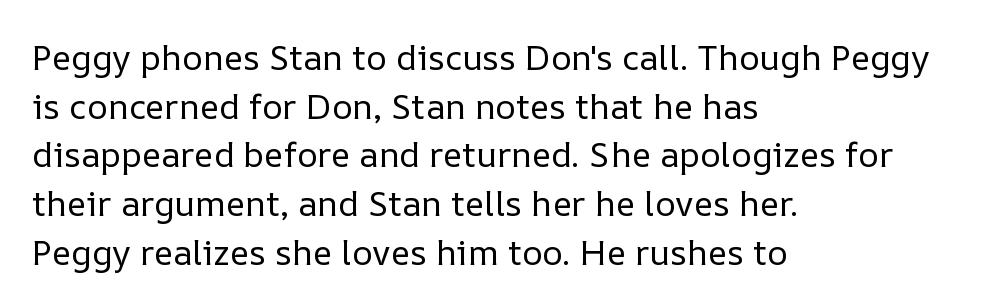
The image shows 35 px regular-weight type, upright; set left-aligned, normal line spacing (1.39x), normal letter spacing, not underlined; low stroke contrast and a medium x-height.
